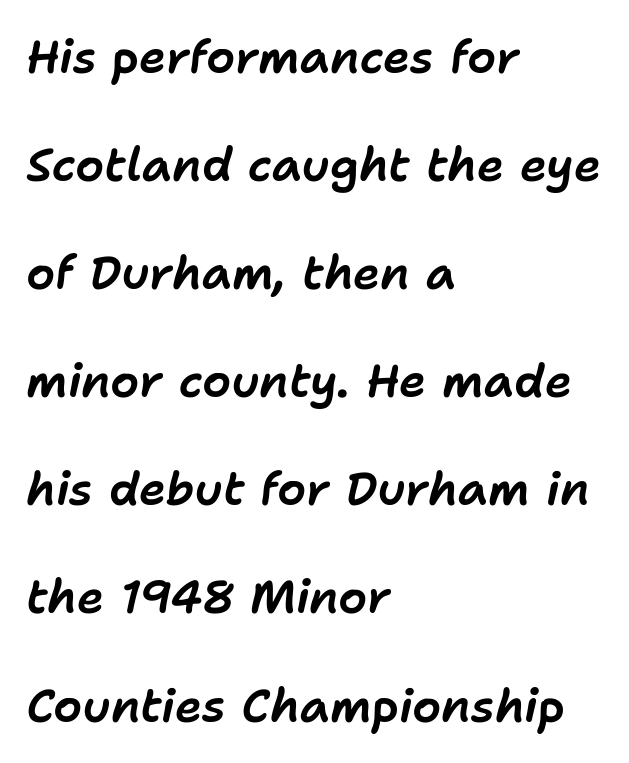
{"italic": "yes", "lean": "right", "slant_degrees": 11, "width": "normal", "stroke_contrast": "low", "x_height": "medium", "monospaced": "no", "underline": "no", "align": "left", "line_spacing": "loose", "line_spacing_ratio": 2.35, "letter_spacing": "normal", "letter_spacing_em": 0.0, "glyph_px": 46}
